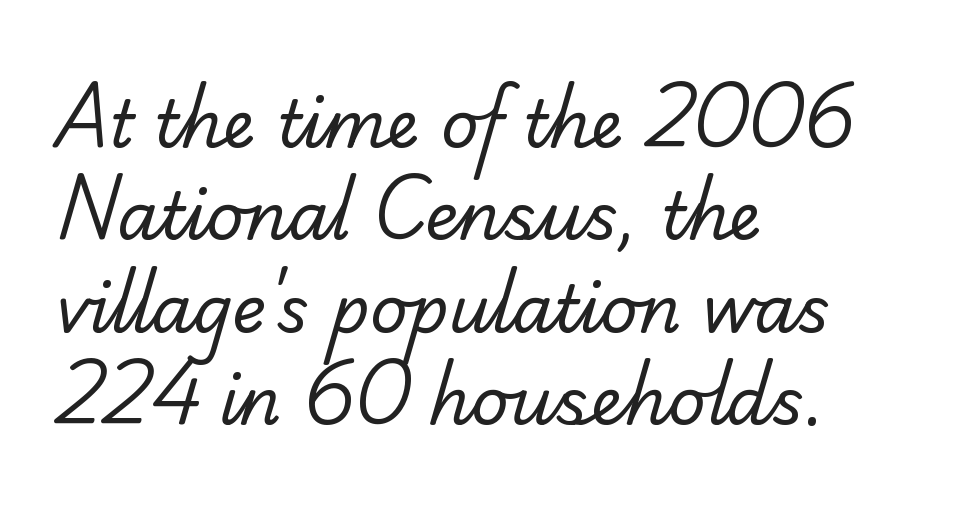
Underlining? Definitely not there. Serifs: yes, visible at the terminals of the letterforms. Line spacing here is normal. These lines are rendered in a variable-pitch font. Does the copy run flush right? No — it runs flush left.
